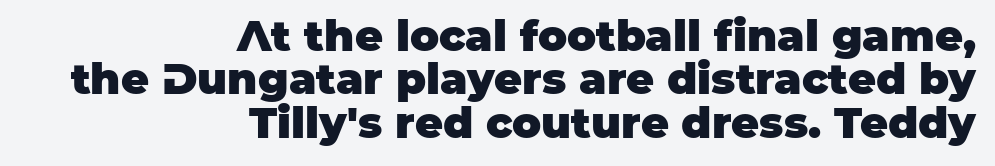
Q: Is the text bold? A: Yes.
Q: Is the text italic (slanted)? A: No, it is upright.
Q: Is the typeface a serif or a sans-serif typeface? A: Sans-serif.
Q: Is the text underlined? A: No.
Q: How is the paragraph aligned? A: Right-aligned.
Q: Is the spacing between letters normal or unusually wide? A: Normal.
Q: Is the spacing between lines tight, normal or loose? A: Tight.
Q: Width (condensed, normal, or wide)? A: Normal.
Q: Stroke contrast? A: Low.
Q: x-height? A: Large.
Q: Monospaced? A: No.
